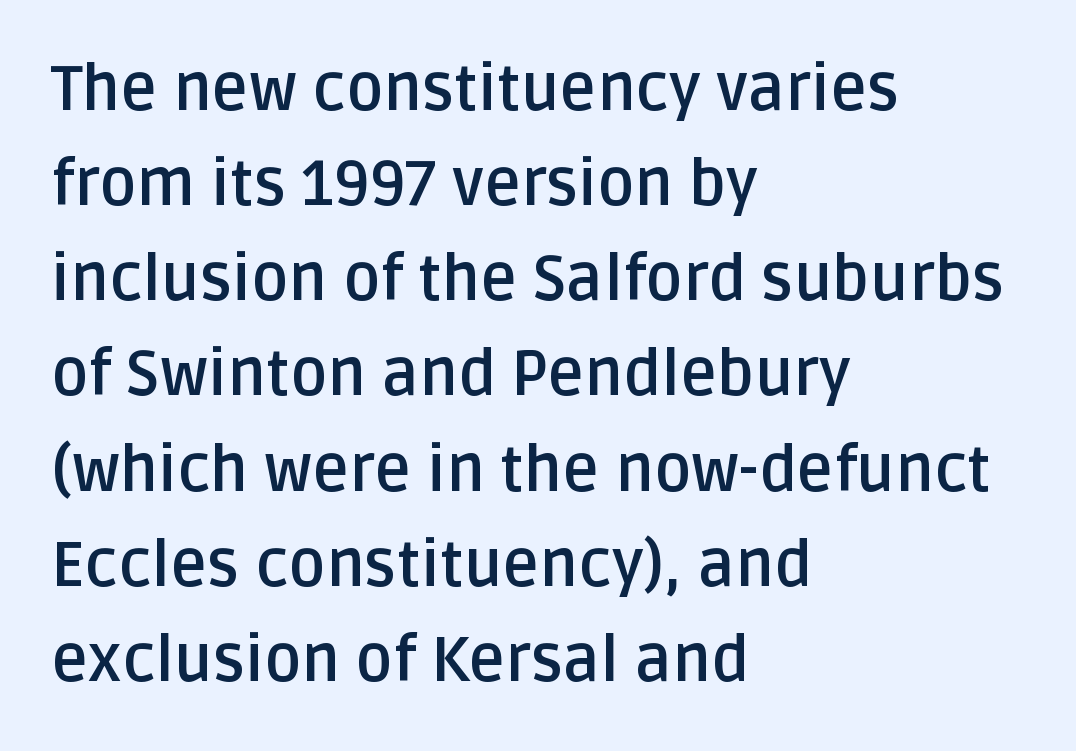
The image shows 63 px semibold sans-serif type, upright; set left-aligned, normal line spacing (1.51x), normal letter spacing, not underlined; low stroke contrast and a large x-height.
